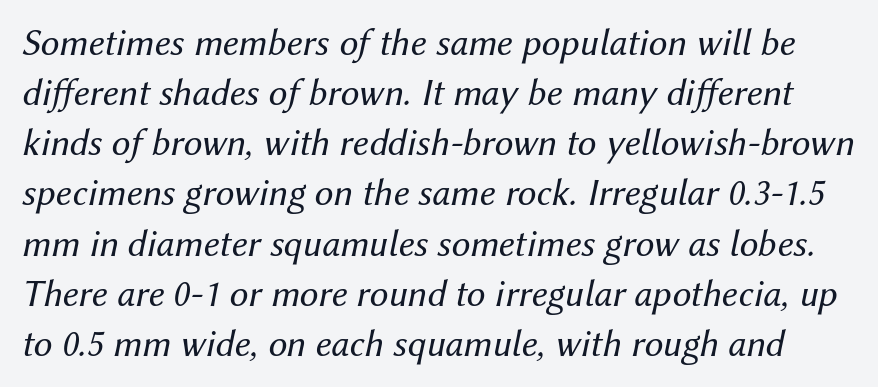
Q: Is the text bold? A: No.
Q: Is the text italic (slanted)? A: Yes, it leans right by about 12 degrees.
Q: Is the text underlined? A: No.
Q: Is the spacing between letters normal or unusually wide? A: Normal.
Q: Is the spacing between lines tight, normal or loose? A: Normal.
Q: Width (condensed, normal, or wide)? A: Normal.
Q: Stroke contrast? A: Medium.
Q: x-height? A: Medium.
Q: Monospaced? A: No.
